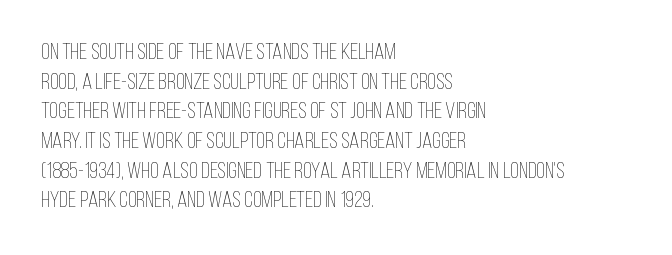
{"italic": "no", "bold": "no", "underline": "no", "align": "left", "line_spacing": "normal", "line_spacing_ratio": 1.29, "letter_spacing": "normal", "letter_spacing_em": 0.0, "glyph_px": 23}
